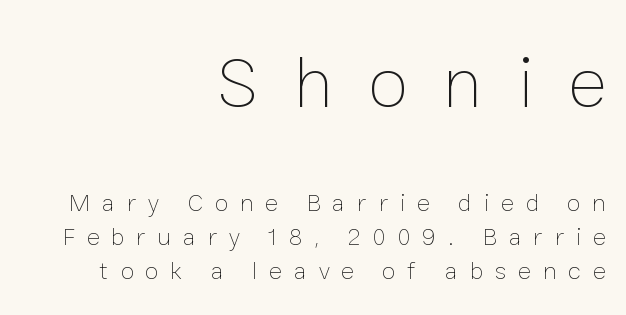
This is the regular roman posture of the typeface. Line endings align vertically; line beginnings do not. The specimen omits any rule beneath the text block's lines. Between one letter and the next there's a generous, obvious gap. Here the designer chose a conventional face with non-uniform glyph widths. This is not heavy type; no bold has been used.
